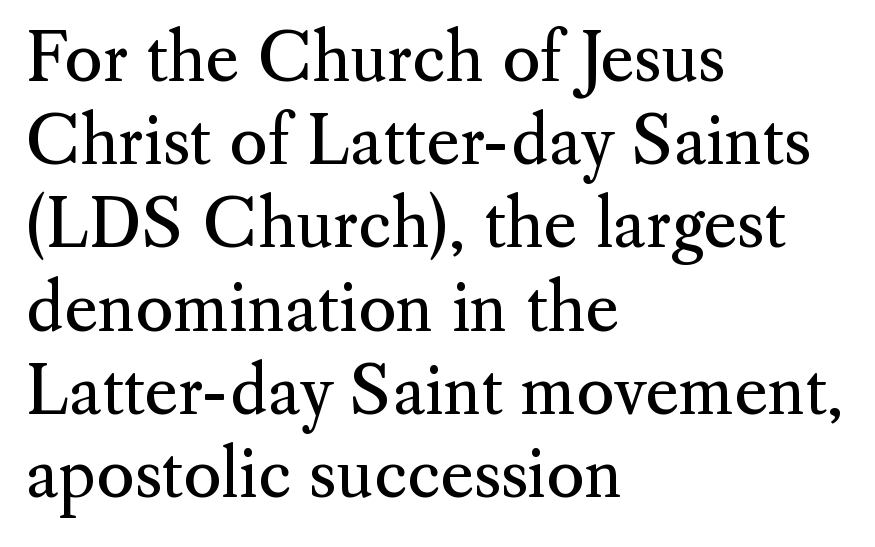
{"serif": "yes", "italic": "no", "bold": "no", "weight": "regular", "width": "normal", "stroke_contrast": "medium", "x_height": "small", "monospaced": "no", "underline": "no", "align": "left", "line_spacing": "normal", "line_spacing_ratio": 1.28, "letter_spacing": "normal", "letter_spacing_em": 0.0, "glyph_px": 65}
